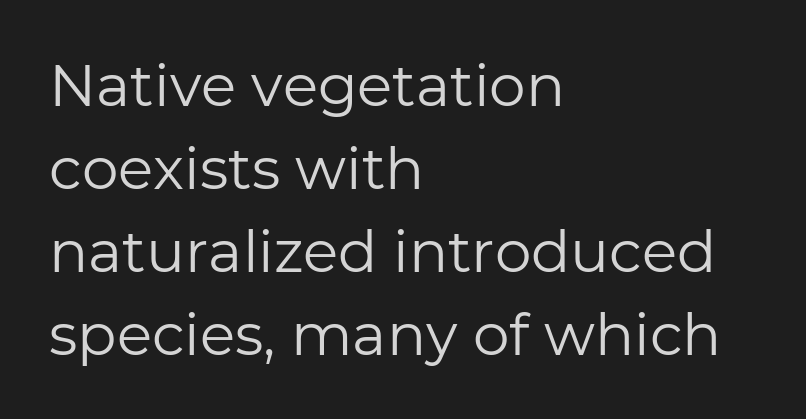
{"serif": "no", "italic": "no", "bold": "no", "weight": "regular", "width": "normal", "stroke_contrast": "low", "x_height": "medium", "monospaced": "no", "underline": "no", "align": "left", "line_spacing": "normal", "line_spacing_ratio": 1.43, "letter_spacing": "normal", "letter_spacing_em": 0.0, "glyph_px": 58}
